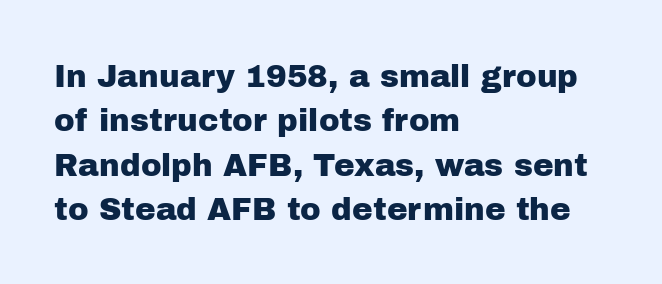
Is the letter spacing exaggerated? No — it looks like the ordinary default. The glyphs are unaccompanied by any horizontal stroke below them. Characters remain perfectly vertical along every line. How would I describe the line gaps? Plain and ordinary.
